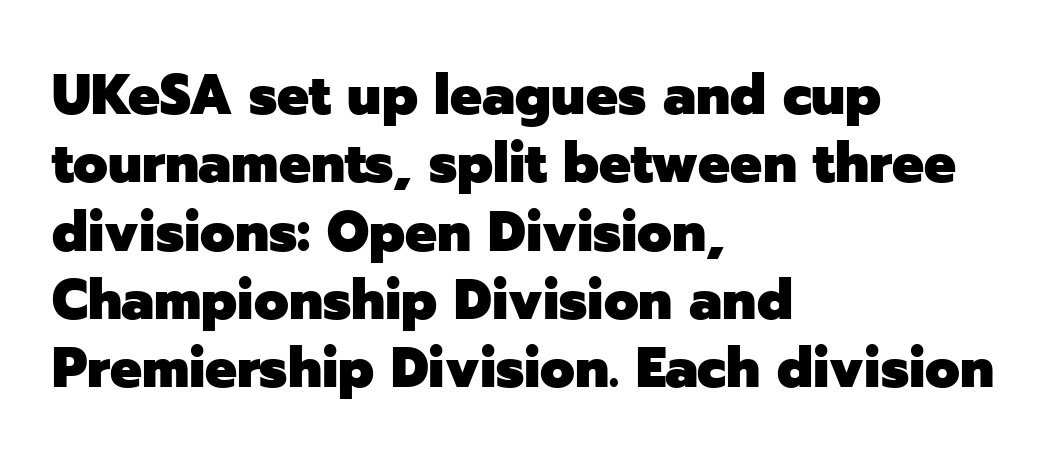
{"serif": "no", "italic": "no", "bold": "yes", "weight": "heavy", "width": "normal", "stroke_contrast": "low", "x_height": "medium", "monospaced": "no", "underline": "no", "align": "left", "line_spacing_ratio": 1.22, "letter_spacing": "normal", "letter_spacing_em": 0.0, "glyph_px": 56}
